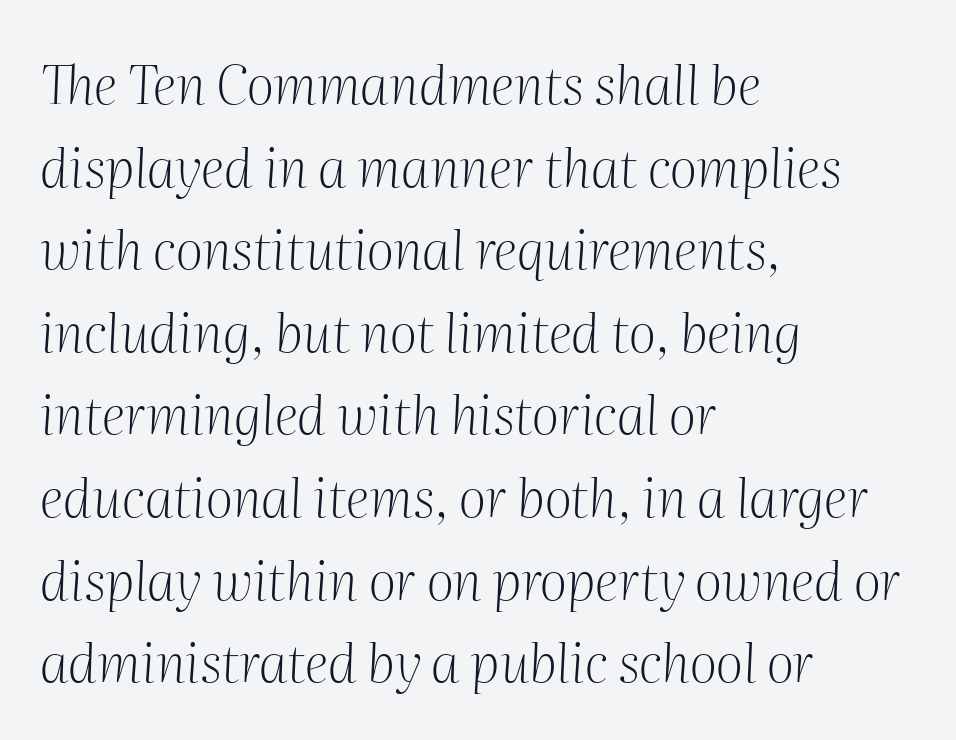
The image shows 54 px light serif type, italic (leaning right); set left-aligned, normal line spacing (1.53x), normal letter spacing, not underlined; medium stroke contrast and a medium x-height.
